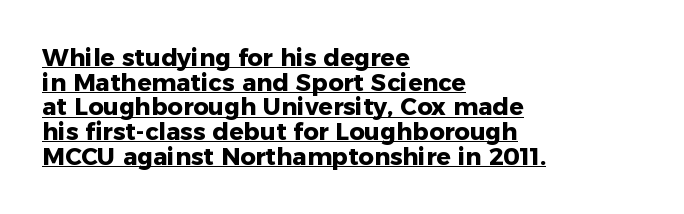
Q: Is the text bold? A: Yes.
Q: Is the text italic (slanted)? A: No, it is upright.
Q: Is the text underlined? A: Yes.
Q: How is the paragraph aligned? A: Left-aligned.
Q: Is the spacing between letters normal or unusually wide? A: Normal.
Q: Is the spacing between lines tight, normal or loose? A: Tight.
